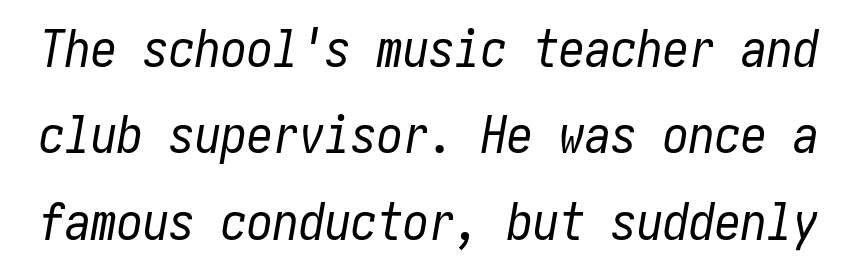
{"italic": "yes", "lean": "right", "slant_degrees": 10, "bold": "no", "weight": "regular", "width": "condensed", "stroke_contrast": "low", "x_height": "medium", "underline": "no", "line_spacing": "normal", "line_spacing_ratio": 1.66, "letter_spacing": "normal", "letter_spacing_em": 0.0, "glyph_px": 52}
